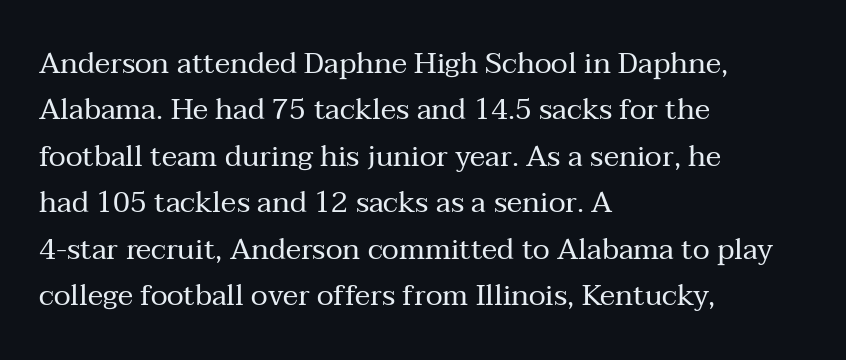
Q: Is the text bold? A: No.
Q: Is the text italic (slanted)? A: No, it is upright.
Q: Is the typeface a serif or a sans-serif typeface? A: Serif.
Q: Is the text underlined? A: No.
Q: How is the paragraph aligned? A: Left-aligned.
Q: Is the spacing between letters normal or unusually wide? A: Normal.
Q: Is the spacing between lines tight, normal or loose? A: Normal.
Q: Width (condensed, normal, or wide)? A: Normal.
Q: Stroke contrast? A: Medium.
Q: x-height? A: Medium.
Q: Monospaced? A: No.
